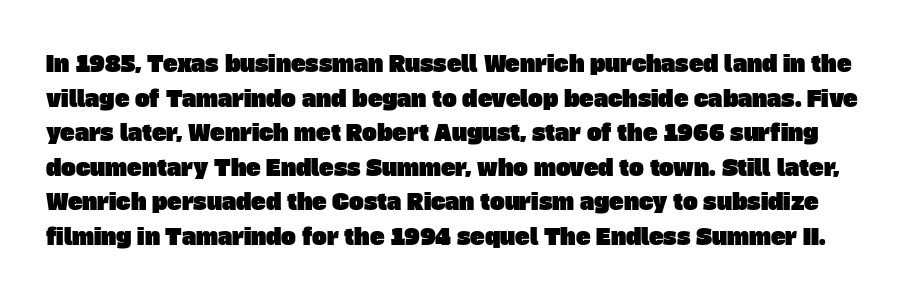
Q: Is the text underlined? A: No.
Q: Is the spacing between letters normal or unusually wide? A: Normal.
Q: Is the spacing between lines tight, normal or loose? A: Normal.
